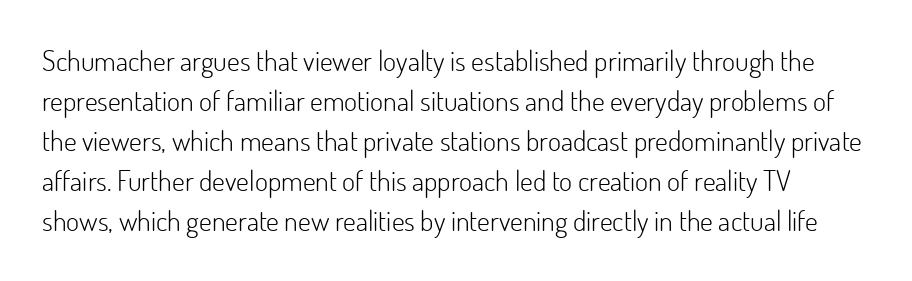
This is not heavy type; no bold has been used. The passage shown is typed in a proportional face where columns would drift. Each word holds together tightly as a unit, with standard inter-letter gaps. Check where the strokes stop: nothing finishes them off — pure sans. A typesetter would mark this as roman, not italic. Horizontal bands of white between lines are of average thickness.
